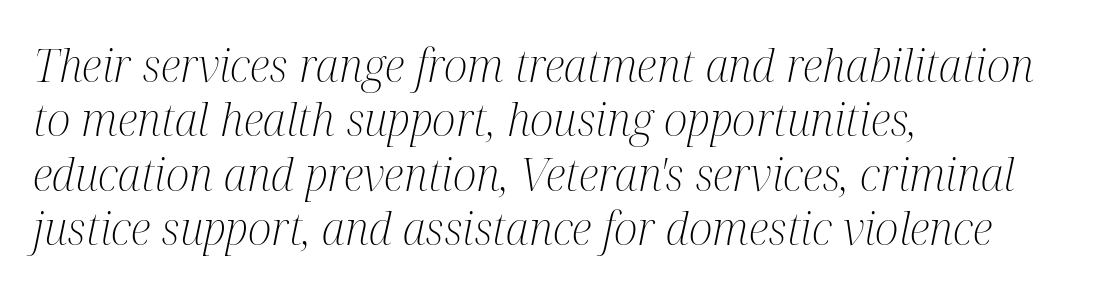
A quiet, ordinary-to-light weight characterises the typeface. This rendering employs a face with finishing strokes, i.e., a serif. Check the space under the baseline: it is left empty. Is the letter spacing exaggerated? No — it looks like the ordinary default.
